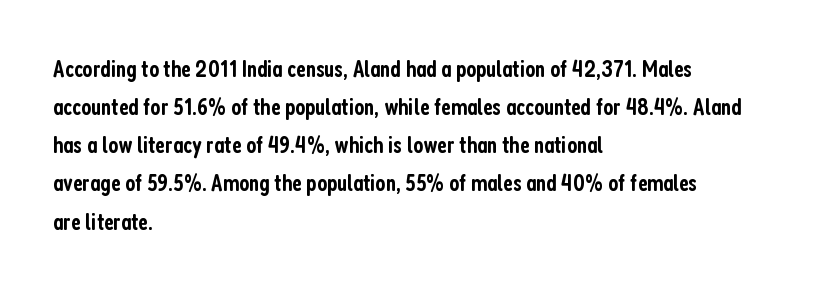
The image shows 24 px text type, upright; set left-aligned, normal line spacing (1.59x), normal letter spacing, not underlined.
